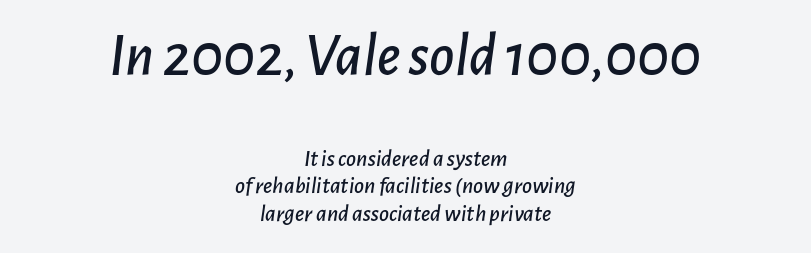
Any mark beneath the type? The region is blank. This rendering uses center alignment, leaving both contours irregular but symmetric. Yep, that's italic — everything's leaning. Each letter keeps its own natural width here, so spacing adapts to shape.
